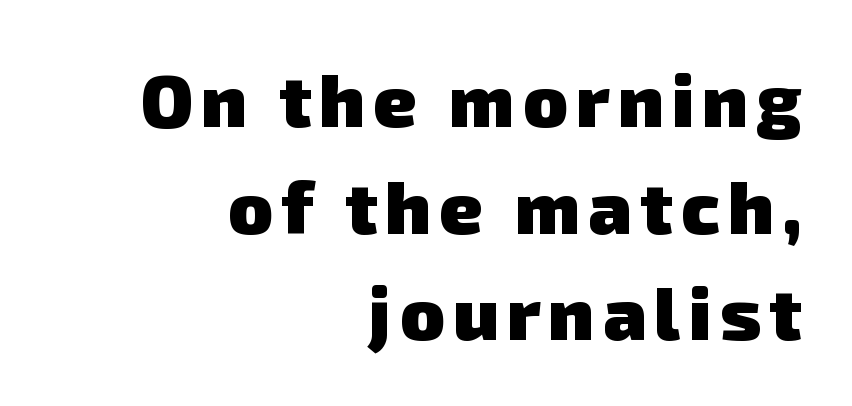
{"serif": "no", "bold": "yes", "weight": "heavy", "width": "normal", "stroke_contrast": "low", "x_height": "medium", "monospaced": "no", "underline": "no", "align": "right", "line_spacing": "normal", "line_spacing_ratio": 1.44, "glyph_px": 74}
